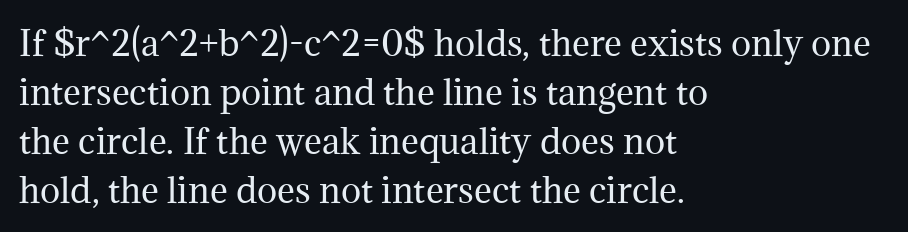
Character widths vary here, with narrow letters taking less room than wide ones. Rendered with straight, roman letterforms. Baseline-to-baseline distance is the conventional proportion of letter height. Clear beneath every line of the passage. Reading down the block, your eye returns to a fixed left position each line.
